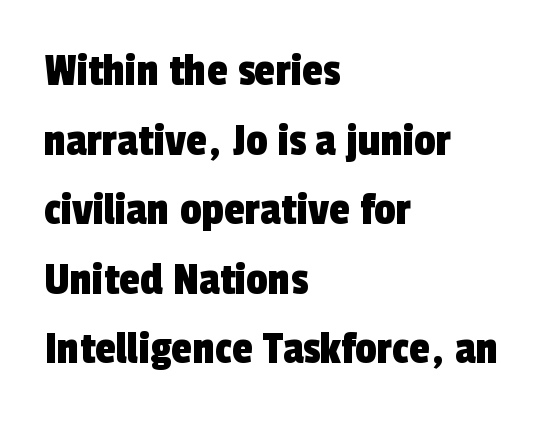
Q: Is the typeface a serif or a sans-serif typeface? A: Sans-serif.
Q: Is the text underlined? A: No.
Q: How is the paragraph aligned? A: Left-aligned.
Q: Is the spacing between letters normal or unusually wide? A: Normal.
Q: Is the spacing between lines tight, normal or loose? A: Normal.
Q: Width (condensed, normal, or wide)? A: Condensed.
Q: x-height? A: Medium.
Q: Monospaced? A: No.
